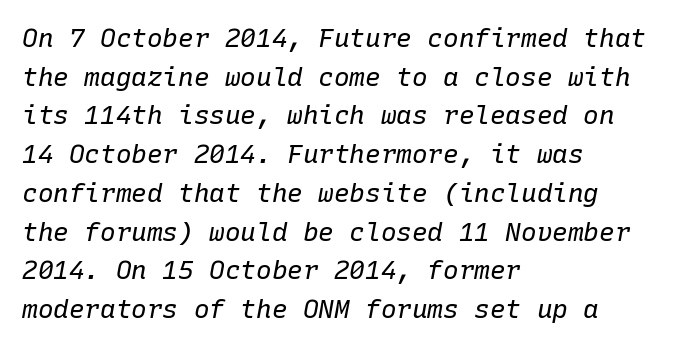
The image shows 26 px text type, italic (leaning right); set left-aligned, normal line spacing (1.49x), normal letter spacing, not underlined.
